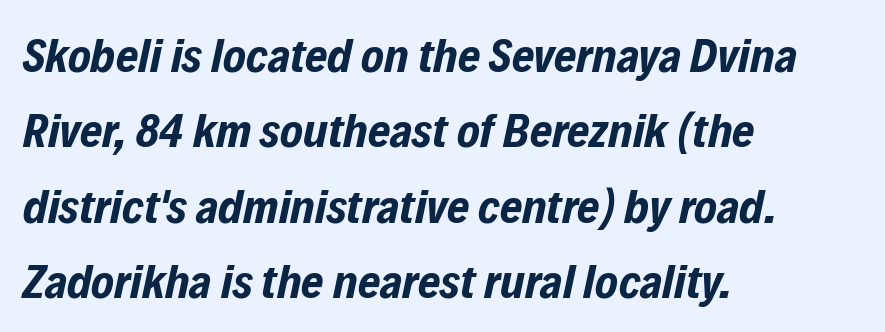
{"italic": "yes", "lean": "right", "slant_degrees": 12, "bold": "yes", "weight": "bold", "width": "condensed", "stroke_contrast": "low", "x_height": "medium", "monospaced": "no", "underline": "no", "align": "left", "line_spacing": "normal", "line_spacing_ratio": 1.57, "letter_spacing": "normal", "letter_spacing_em": 0.0, "glyph_px": 48}
